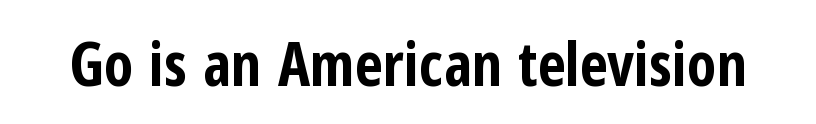
{"serif": "no", "italic": "no", "bold": "yes", "weight": "bold", "width": "condensed", "stroke_contrast": "low", "x_height": "medium", "monospaced": "no", "underline": "no", "letter_spacing": "normal", "letter_spacing_em": 0.0, "glyph_px": 61}
